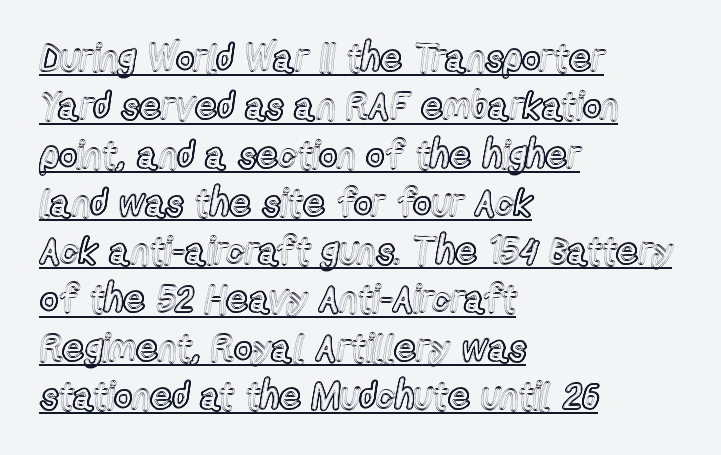
Q: Is the text italic (slanted)? A: Yes.
Q: Is the text underlined? A: Yes.
Q: How is the paragraph aligned? A: Left-aligned.
Q: Is the spacing between letters normal or unusually wide? A: Normal.
Q: Is the spacing between lines tight, normal or loose? A: Normal.
Q: Width (condensed, normal, or wide)? A: Condensed.
Q: x-height? A: Medium.
Q: Monospaced? A: No.
